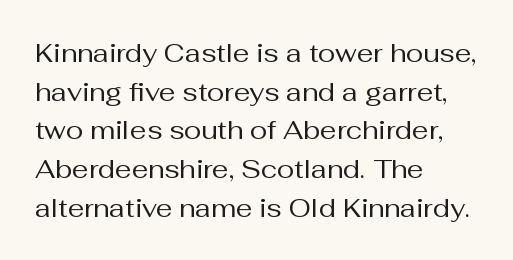
The image shows 26 px text type, upright; set left-aligned, normal line spacing (1.49x), normal letter spacing, not underlined.
